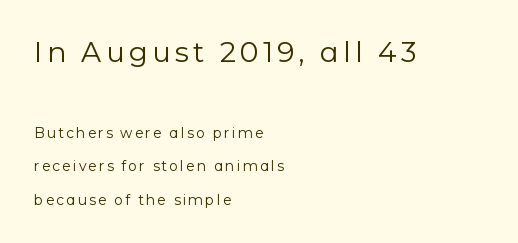
{"serif": "no", "italic": "no", "bold": "no", "weight": "regular", "width": "normal", "stroke_contrast": "low", "x_height": "medium", "monospaced": "no", "underline": "no", "align": "left", "line_spacing": "loose", "line_spacing_ratio": 2.4, "larger_block": "first", "size_ratio": 2.0, "glyph_px": 28}
